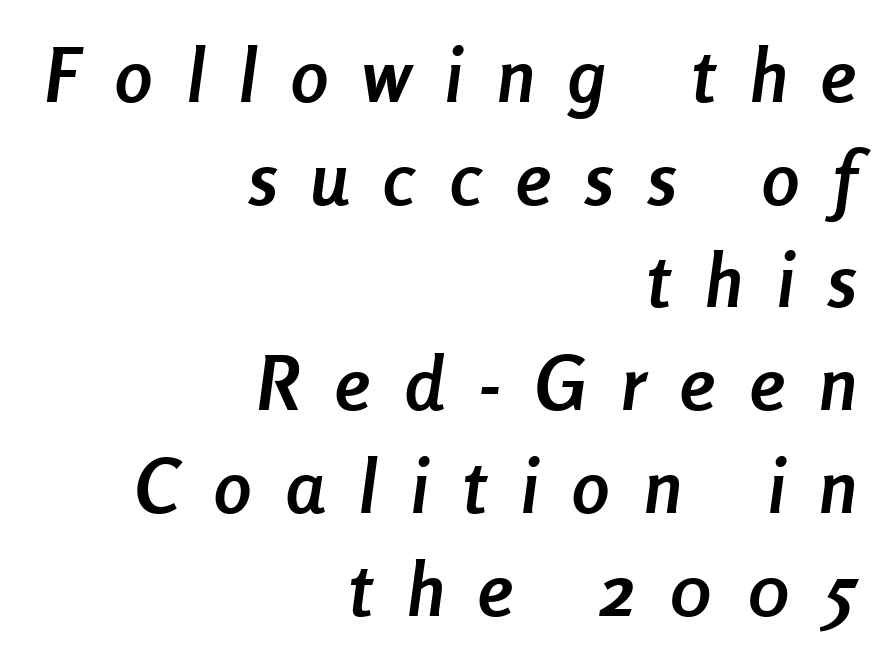
{"italic": "yes", "lean": "right", "slant_degrees": 8, "bold": "yes", "weight": "semibold", "width": "condensed", "stroke_contrast": "low", "x_height": "medium", "monospaced": "no", "underline": "no", "align": "right", "line_spacing": "normal", "line_spacing_ratio": 1.37, "letter_spacing": "wide", "letter_spacing_em": 0.46, "glyph_px": 75}
